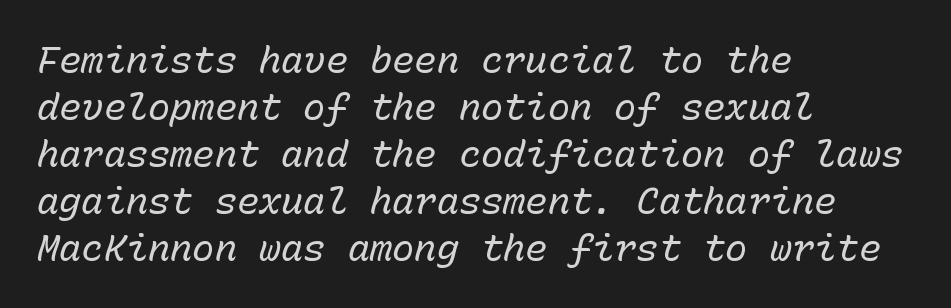
Casual observation: everything's shoved over to the left. Vertically, the passage feels balanced, rows spaced as you'd expect. Think of a typewriter: that constant character pitch is what you see here. Unmarked baselines from the first word to the last.
